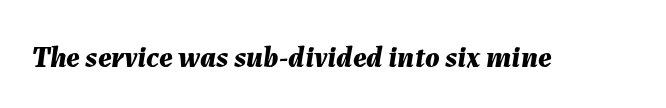
The image shows 30 px bold type, italic (leaning right); set normal letter spacing, not underlined; medium stroke contrast and a medium x-height.
